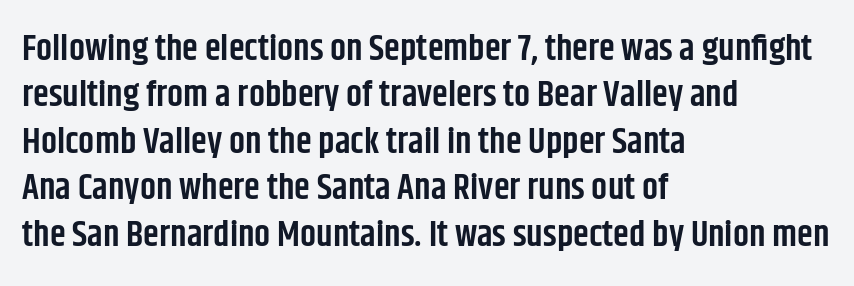
Honestly, there is no underline to notice here at all. How are the letters spaced? Ordinarily, with no added tracking. I'd describe the lettering as semibold — firm but not a full bold. This block has exactly the height ordinary leading produces. Which margin do the lines hug? The left one — the right edge is uneven.
